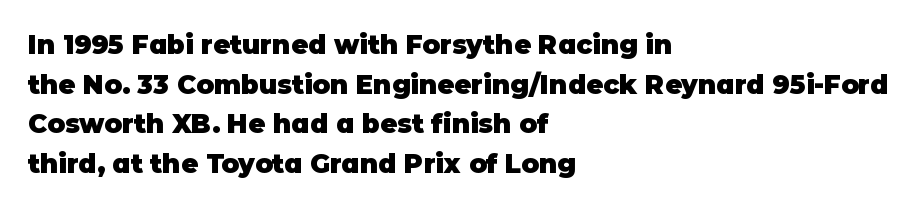
{"italic": "no", "bold": "yes", "underline": "no", "align": "left", "line_spacing": "normal", "line_spacing_ratio": 1.52, "letter_spacing": "normal", "letter_spacing_em": 0.0, "glyph_px": 26}
